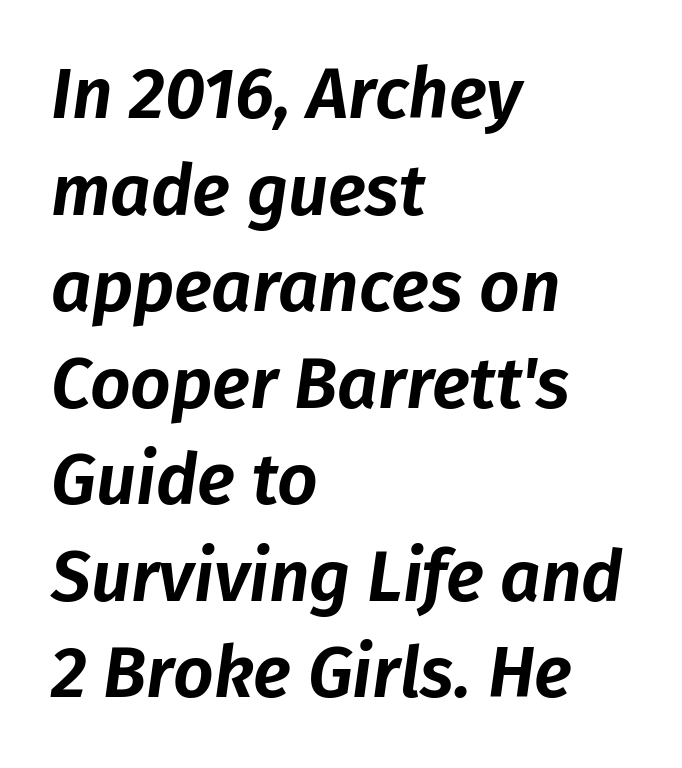
The image shows 71 px text type, italic (leaning right); set left-aligned, normal line spacing (1.36x), normal letter spacing, not underlined; low stroke contrast and a medium x-height.
